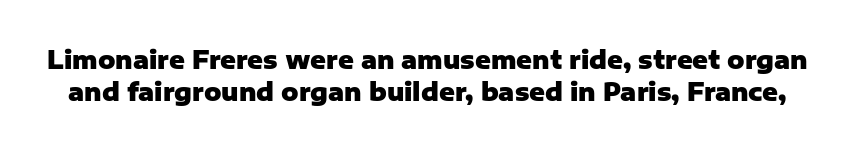
{"italic": "no", "bold": "yes", "underline": "no", "line_spacing": "normal", "line_spacing_ratio": 1.32, "letter_spacing": "normal", "letter_spacing_em": 0.0, "glyph_px": 24}
